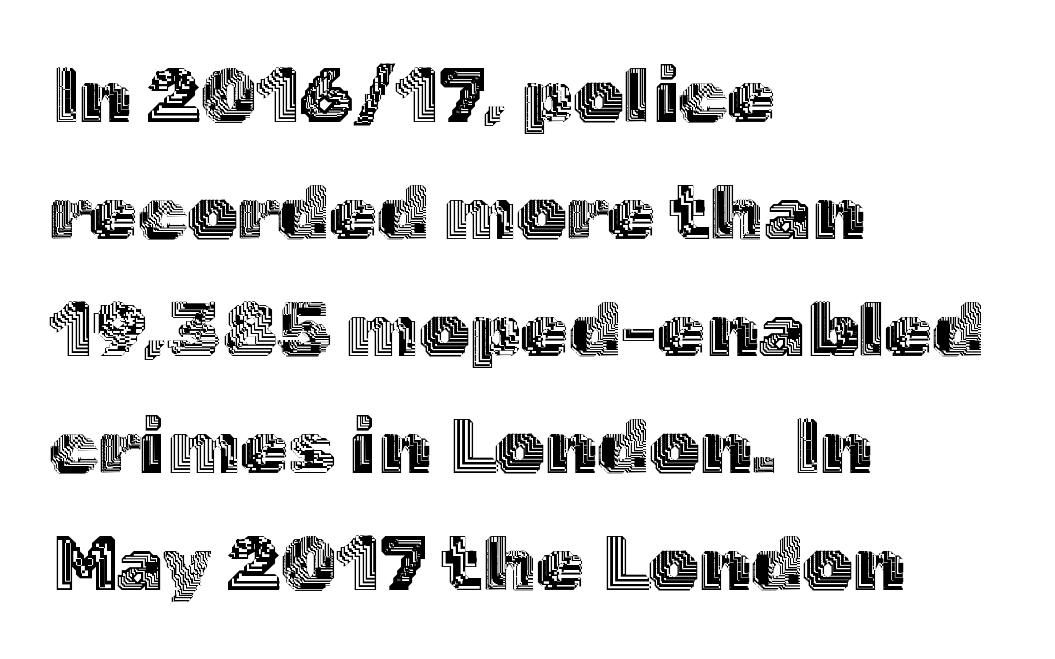
Q: Is the text italic (slanted)? A: No, it is upright.
Q: Is the text underlined? A: No.
Q: How is the paragraph aligned? A: Left-aligned.
Q: Is the spacing between letters normal or unusually wide? A: Normal.
Q: Is the spacing between lines tight, normal or loose? A: Normal.
Q: Width (condensed, normal, or wide)? A: Normal.
Q: x-height? A: Medium.
Q: Monospaced? A: No.
